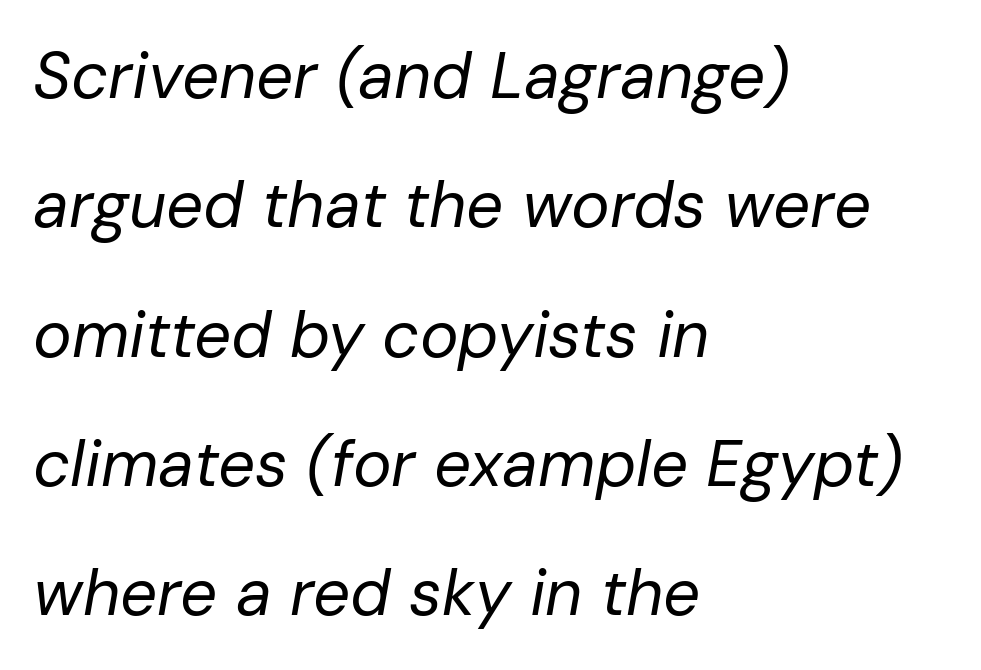
The rendering uses natural spacing where letterforms have individual widths. The type is set solid horizontally, with unmodified tracking. The strip under each line holds only bare page. This is not heavy type; no bold has been used.
